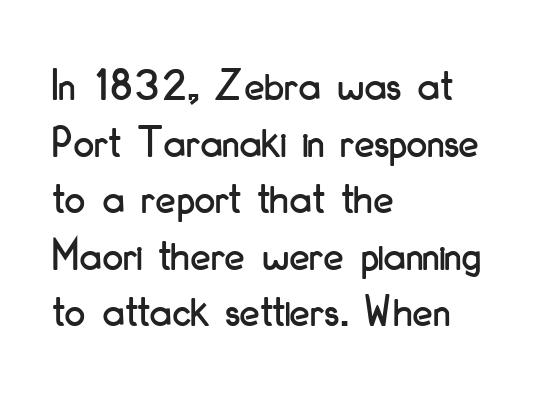
The image shows 46 px condensed sans-serif type, upright; set left-aligned, line spacing 1.23x, normal letter spacing, not underlined; low stroke contrast and a small x-height.
